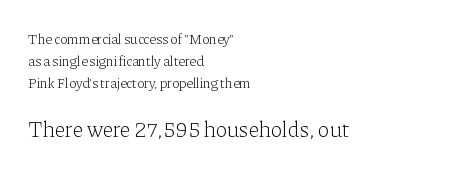
Nope, not italic — everything's standing straight. No word sits above an underline. Stroke mass is kept to a normal reading level or below. Honestly, the letter spacing is just normal — you wouldn't notice it. The block of text has a typical density, with ordinary space between rows. The face used here appears at its bigger size in the lower chunk.
